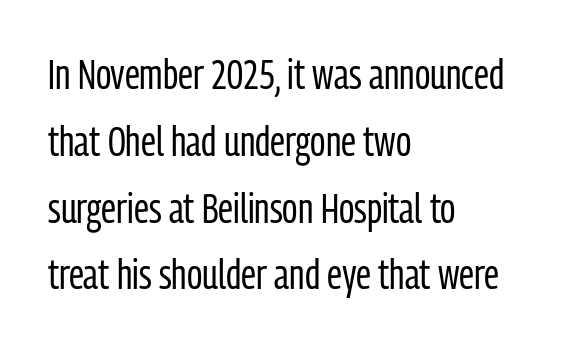
Q: Is the text bold? A: No.
Q: Is the text italic (slanted)? A: No, it is upright.
Q: Is the typeface a serif or a sans-serif typeface? A: Sans-serif.
Q: Is the text underlined? A: No.
Q: How is the paragraph aligned? A: Left-aligned.
Q: Is the spacing between letters normal or unusually wide? A: Normal.
Q: Is the spacing between lines tight, normal or loose? A: Normal.
Q: Width (condensed, normal, or wide)? A: Condensed.
Q: Stroke contrast? A: Low.
Q: x-height? A: Medium.
Q: Monospaced? A: No.
